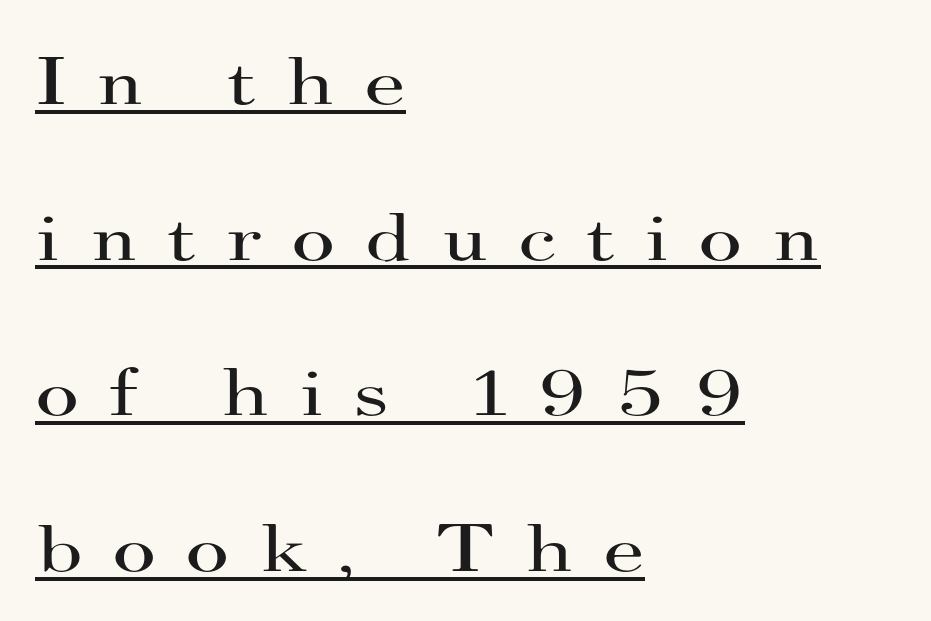
The image shows 68 px regular-weight, wide serif type, upright; set left-aligned, loose line spacing (2.29x), unusually wide letter spacing (+0.43 em), underlined; high stroke contrast and a small x-height.
